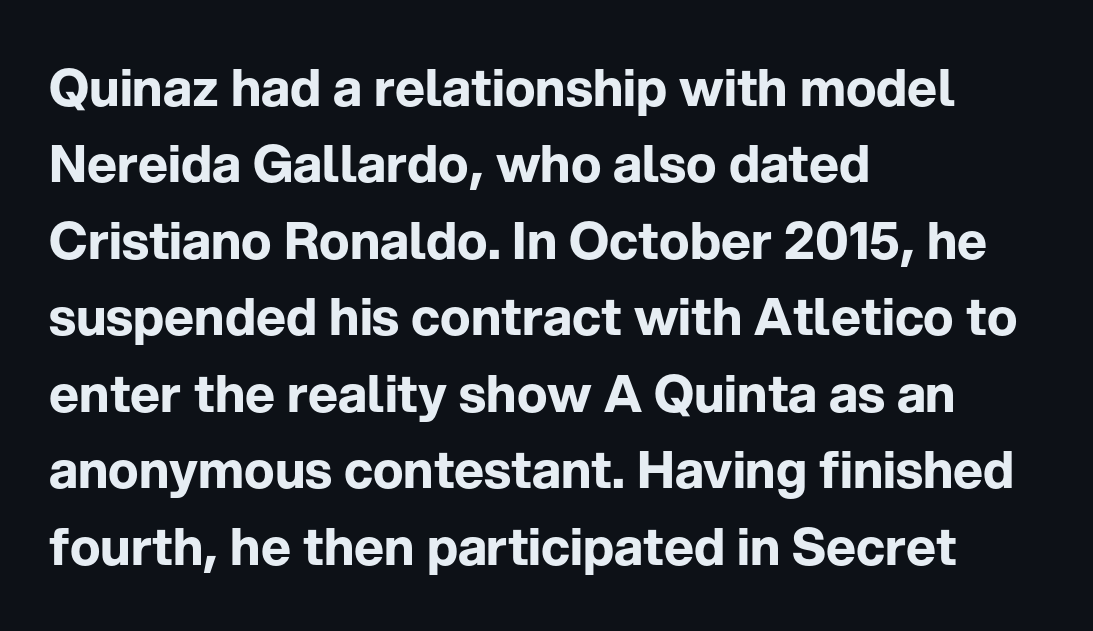
The image shows 51 px bold sans-serif type, upright; set left-aligned, normal line spacing (1.5x), normal letter spacing, not underlined; low stroke contrast and a medium x-height.
